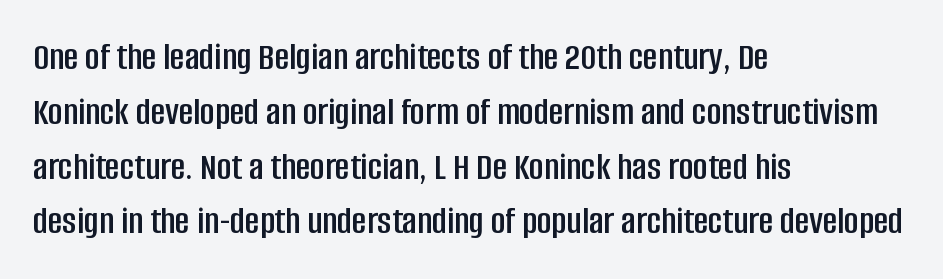
The image shows 40 px condensed sans-serif type, upright; set left-aligned, normal line spacing (1.37x), normal letter spacing, not underlined; low stroke contrast and a large x-height.
